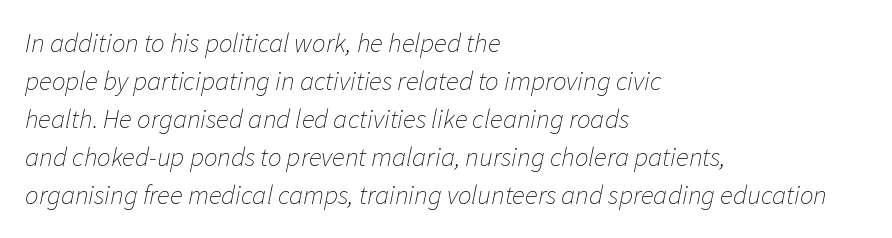
{"italic": "yes", "lean": "right", "slant_degrees": 11, "bold": "no", "underline": "no", "align": "left", "line_spacing": "normal", "line_spacing_ratio": 1.41, "letter_spacing": "normal", "letter_spacing_em": 0.0, "glyph_px": 27}
